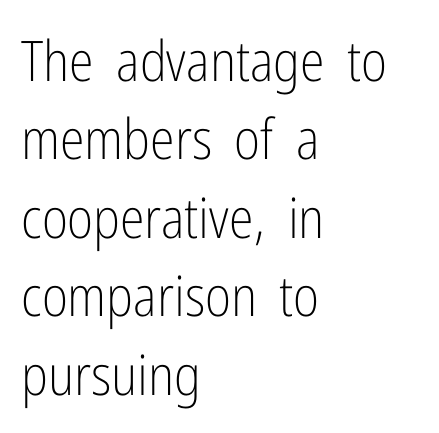
A sans-serif font was chosen for this passage. The line-height multiplier appears to be the usual default. This sample uses plain, unmodified letter spacing. Style check: upright.
